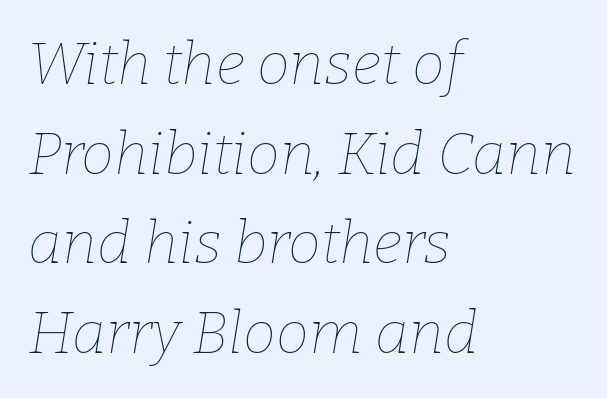
The strip under each line holds only bare page. Letters have the restrained weight of plain body copy at most. This rendering uses left alignment, leaving the right contour irregular. Whoever set this chose a conventional vertical rhythm.
